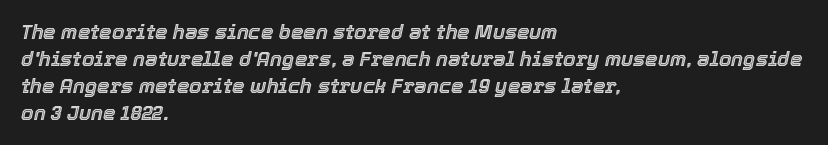
The image shows 20 px text type, italic (leaning right); set left-aligned, normal line spacing (1.35x), normal letter spacing, not underlined.
